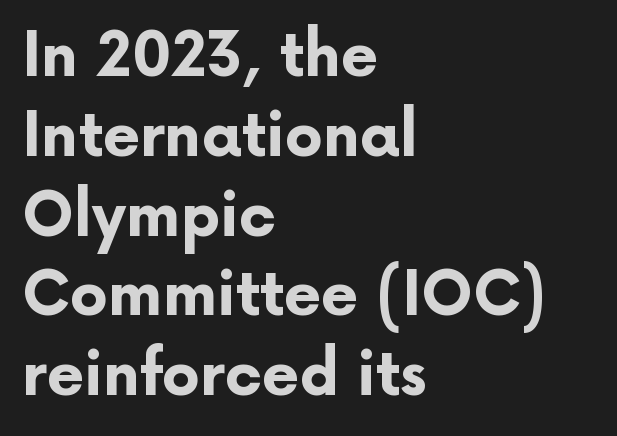
{"serif": "no", "italic": "no", "bold": "yes", "weight": "bold", "width": "normal", "stroke_contrast": "low", "x_height": "medium", "monospaced": "no", "underline": "no", "align": "left", "line_spacing": "normal", "line_spacing_ratio": 1.33, "letter_spacing": "normal", "letter_spacing_em": 0.0, "glyph_px": 60}
